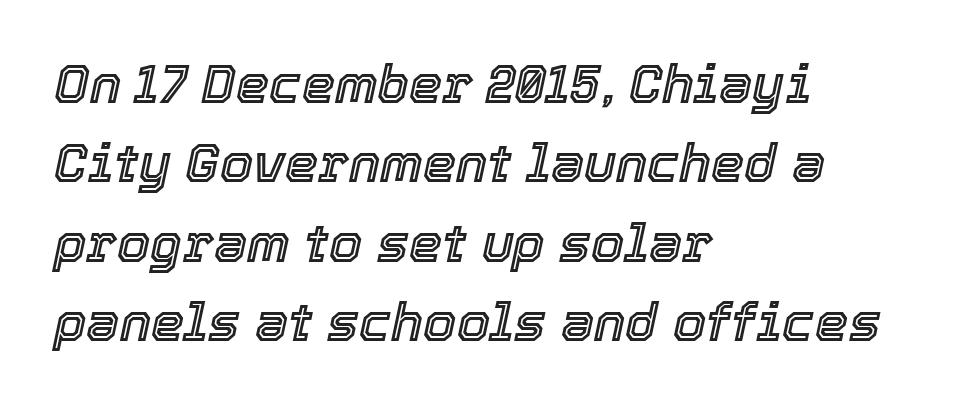
The image shows 53 px text type, italic (leaning right); set left-aligned, normal line spacing (1.5x), normal letter spacing, not underlined; a medium x-height.
